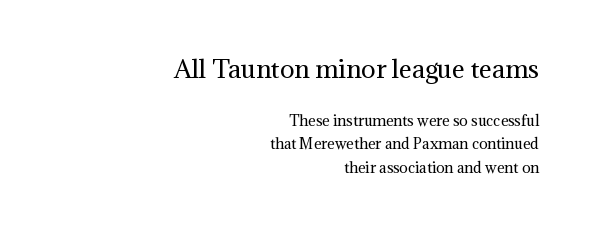
This sample keeps an unexceptional amount of space between lines. This rendering leaves character spacing at its baseline value. Character size in the leading block exceeds that of the trailing block. Anything drawn beneath the words? Only blank space. The font is comparable to plain body text, perhaps lighter.
